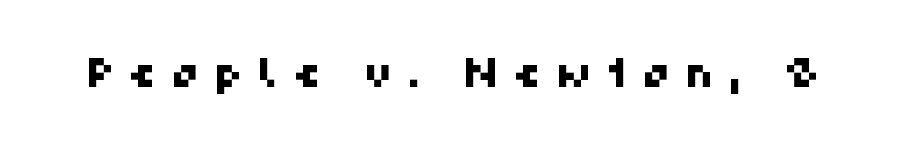
The image shows 40 px sans-serif type; set unusually wide letter spacing (+0.35 em), not underlined; high stroke contrast and a medium x-height.
